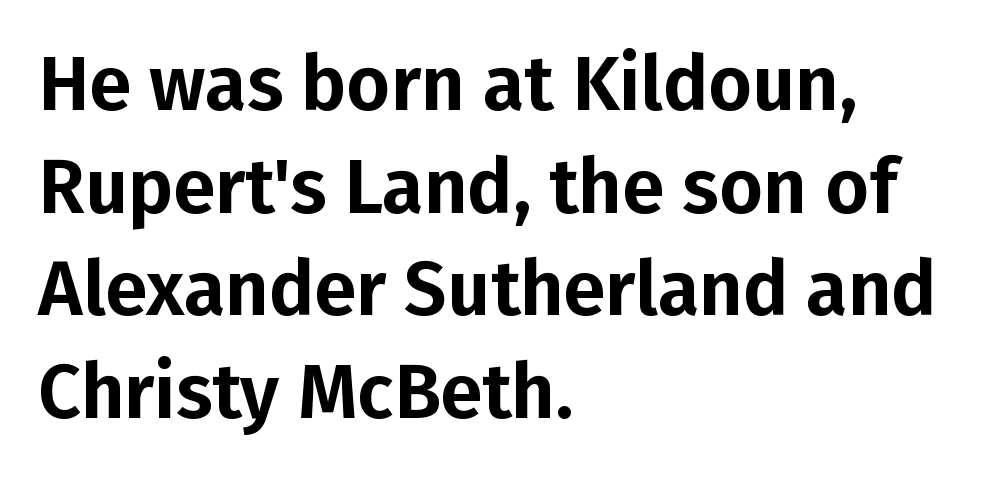
Q: Is the text italic (slanted)? A: No, it is upright.
Q: Is the typeface a serif or a sans-serif typeface? A: Sans-serif.
Q: Is the text underlined? A: No.
Q: How is the paragraph aligned? A: Left-aligned.
Q: Is the spacing between letters normal or unusually wide? A: Normal.
Q: Is the spacing between lines tight, normal or loose? A: Normal.
Q: Width (condensed, normal, or wide)? A: Normal.
Q: Stroke contrast? A: Low.
Q: x-height? A: Medium.
Q: Monospaced? A: No.
